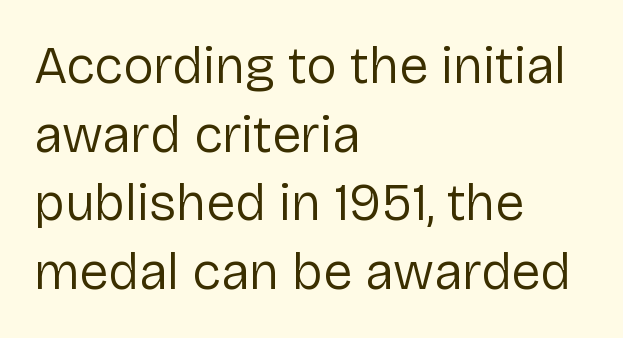
The image shows 52 px regular-weight sans-serif type, upright; set left-aligned, normal line spacing (1.32x), normal letter spacing, not underlined; low stroke contrast and a medium x-height.
